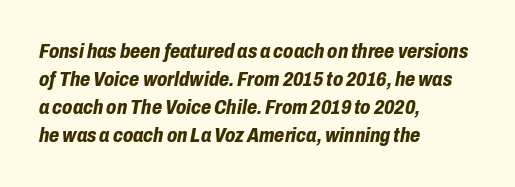
{"italic": "yes", "lean": "right", "slant_degrees": 10, "bold": "yes", "underline": "no", "align": "left", "line_spacing": "normal", "line_spacing_ratio": 1.34, "letter_spacing": "normal", "letter_spacing_em": 0.0, "glyph_px": 21}
